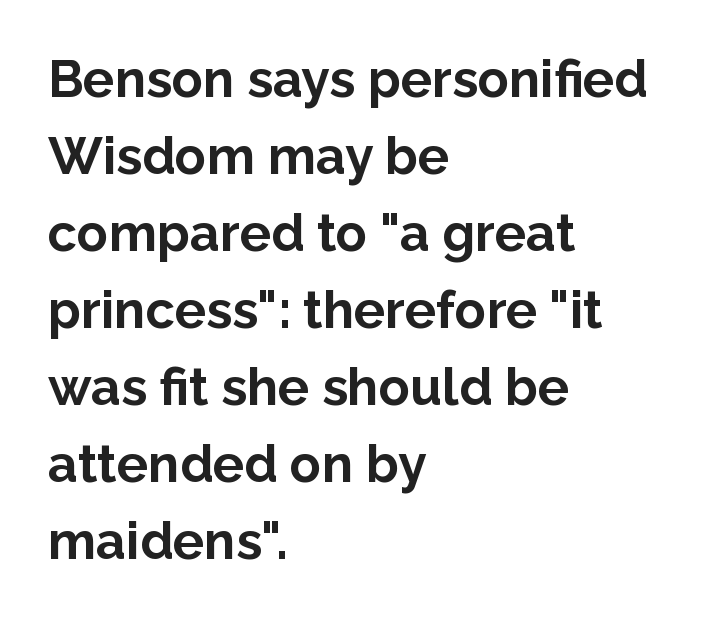
The image shows 52 px bold sans-serif type, upright; set left-aligned, normal line spacing (1.48x), normal letter spacing, not underlined; low stroke contrast and a medium x-height.
